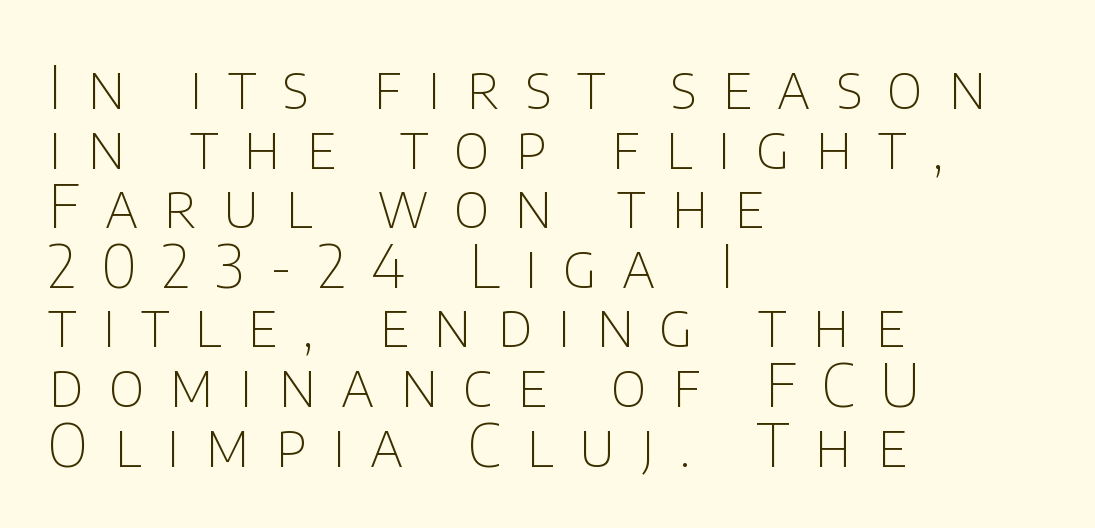
Q: Is the text bold? A: No.
Q: Is the text italic (slanted)? A: No, it is upright.
Q: Is the typeface a serif or a sans-serif typeface? A: Sans-serif.
Q: Is the text underlined? A: No.
Q: How is the paragraph aligned? A: Left-aligned.
Q: Is the spacing between letters normal or unusually wide? A: Unusually wide.
Q: Is the spacing between lines tight, normal or loose? A: Tight.
Q: Width (condensed, normal, or wide)? A: Normal.
Q: Stroke contrast? A: Low.
Q: x-height? A: Large.
Q: Monospaced? A: No.
